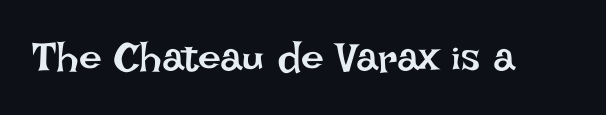
The face used here is proportionally spaced, like ordinary book or web type. Standard letterfit; no display-style spreading of the glyphs. The gap between lines stays unmarked. The letters stand upright; this is a roman face. Letters have the restrained weight of plain body copy at most.
